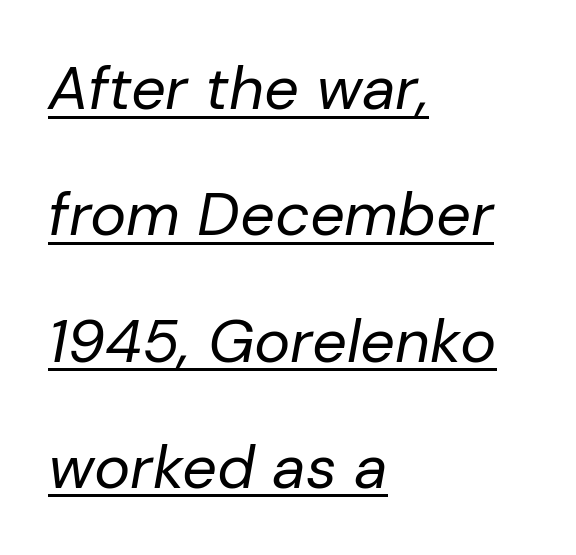
{"italic": "yes", "lean": "right", "slant_degrees": 10, "bold": "no", "weight": "regular", "width": "normal", "stroke_contrast": "low", "x_height": "medium", "monospaced": "no", "underline": "yes", "align": "left", "line_spacing": "loose", "line_spacing_ratio": 2.07, "letter_spacing": "normal", "letter_spacing_em": 0.0, "glyph_px": 61}
